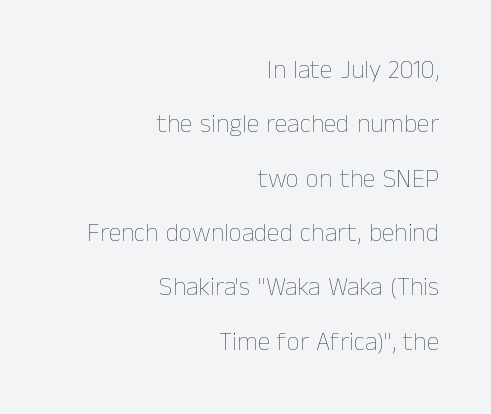
Q: Is the text bold? A: No.
Q: Is the text italic (slanted)? A: No, it is upright.
Q: Is the text underlined? A: No.
Q: How is the paragraph aligned? A: Right-aligned.
Q: Is the spacing between letters normal or unusually wide? A: Normal.
Q: Is the spacing between lines tight, normal or loose? A: Loose.
